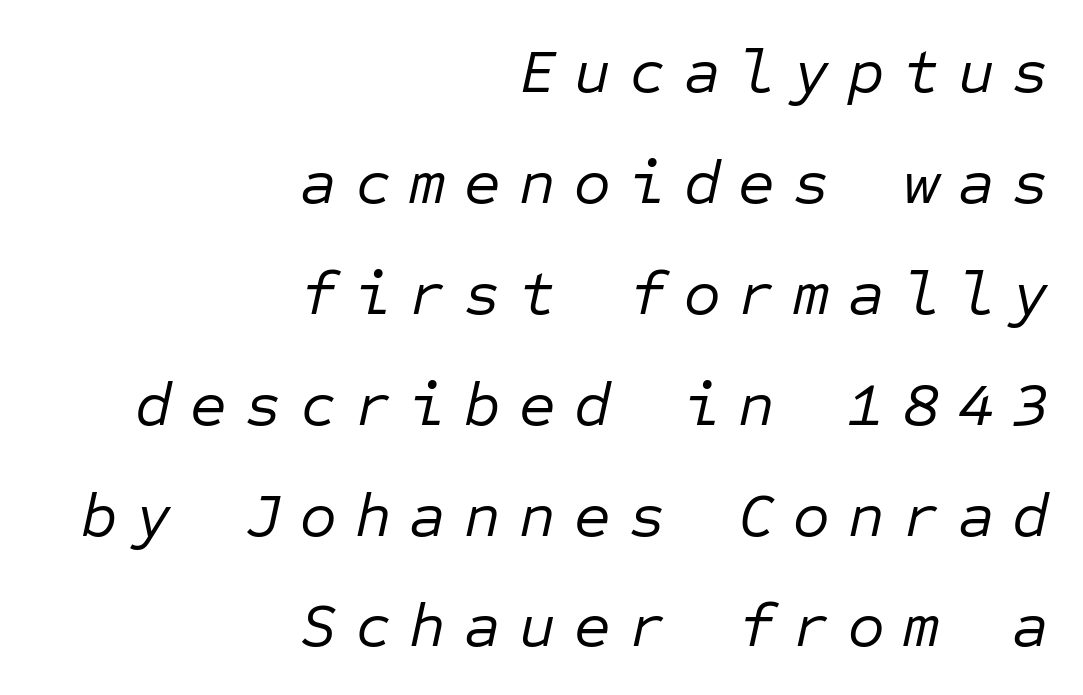
The image shows 63 px regular-weight type, italic (leaning right), monospaced; set right-aligned, line spacing 1.76x, unusually wide letter spacing (+0.29 em), not underlined; low stroke contrast and a medium x-height.
